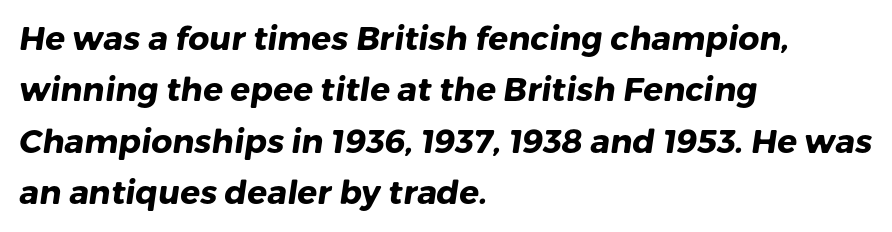
{"serif": "no", "bold": "yes", "weight": "heavy", "width": "normal", "stroke_contrast": "low", "x_height": "medium", "monospaced": "no", "underline": "no", "align": "left", "line_spacing": "normal", "line_spacing_ratio": 1.56, "letter_spacing": "normal", "letter_spacing_em": 0.0, "glyph_px": 33}
